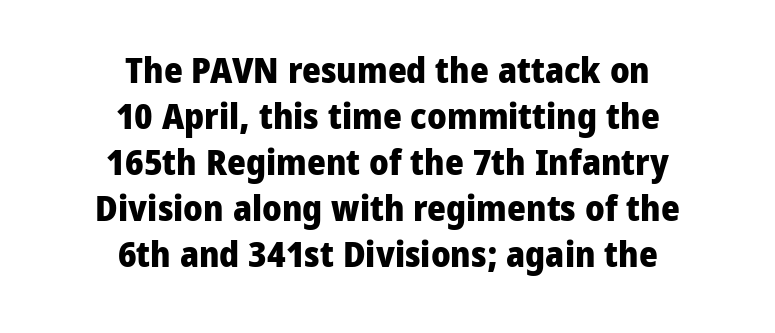
Q: Is the text bold? A: Yes.
Q: Is the text italic (slanted)? A: No, it is upright.
Q: Is the typeface a serif or a sans-serif typeface? A: Sans-serif.
Q: Is the text underlined? A: No.
Q: How is the paragraph aligned? A: Centered.
Q: Is the spacing between letters normal or unusually wide? A: Normal.
Q: Is the spacing between lines tight, normal or loose? A: Normal.
Q: Width (condensed, normal, or wide)? A: Normal.
Q: Stroke contrast? A: Low.
Q: x-height? A: Medium.
Q: Monospaced? A: No.
